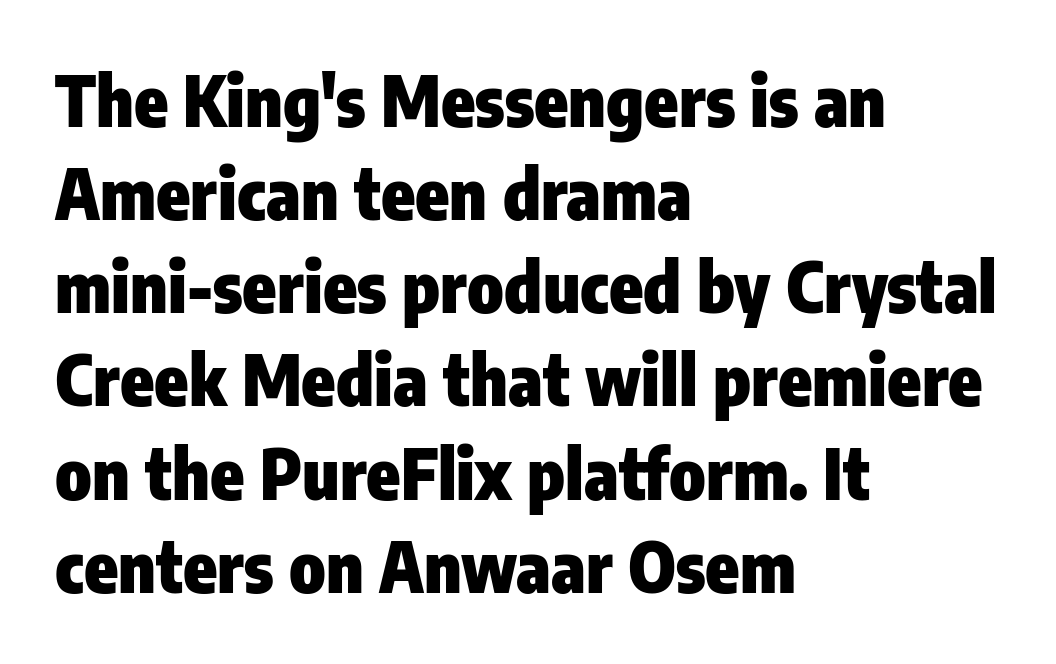
The letters advance in unequal steps, a hallmark of proportional type. Ascenders rise straight up at ninety degrees. The ragged edge is on the right, which tells us the setting is flush left. I'd call this a sans setting — the letters go barefoot. The sample has been set heavy, in full bold.
